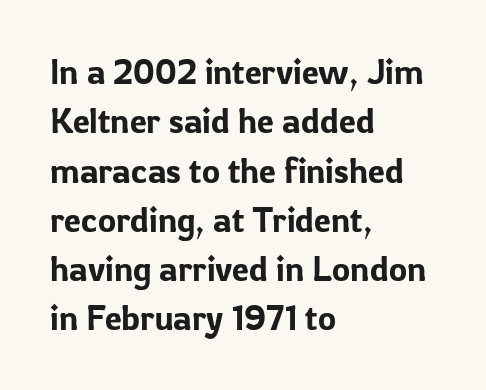
Q: Is the text italic (slanted)? A: No, it is upright.
Q: Is the typeface a serif or a sans-serif typeface? A: Sans-serif.
Q: Is the text underlined? A: No.
Q: How is the paragraph aligned? A: Left-aligned.
Q: Is the spacing between letters normal or unusually wide? A: Normal.
Q: Is the spacing between lines tight, normal or loose? A: Normal.
Q: Width (condensed, normal, or wide)? A: Normal.
Q: Stroke contrast? A: Low.
Q: x-height? A: Medium.
Q: Monospaced? A: No.
